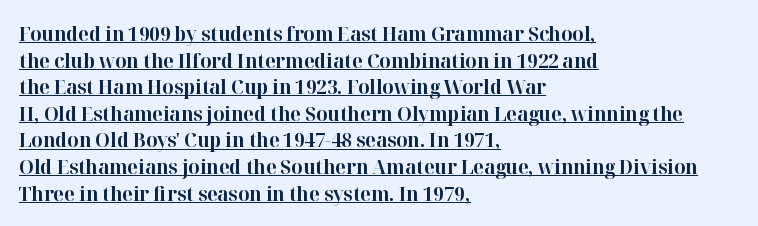
The image shows 20 px bold type, upright; set left-aligned, normal line spacing (1.33x), normal letter spacing, underlined.
